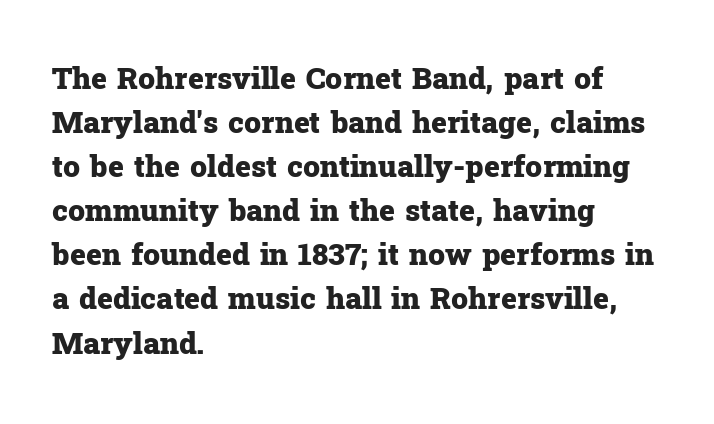
Q: Is the text bold? A: Yes.
Q: Is the text italic (slanted)? A: No, it is upright.
Q: Is the typeface a serif or a sans-serif typeface? A: Serif.
Q: Is the text underlined? A: No.
Q: How is the paragraph aligned? A: Left-aligned.
Q: Is the spacing between letters normal or unusually wide? A: Normal.
Q: Is the spacing between lines tight, normal or loose? A: Normal.
Q: Width (condensed, normal, or wide)? A: Normal.
Q: Stroke contrast? A: Low.
Q: x-height? A: Medium.
Q: Monospaced? A: No.
